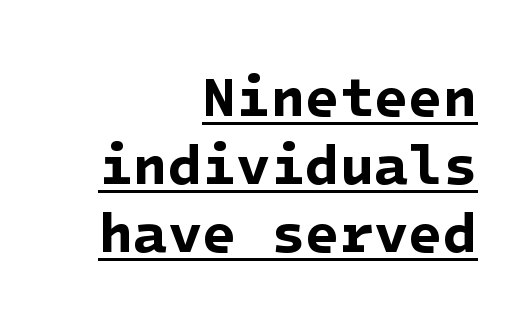
The face used here is a sans, in the tradition of grotesques and geometrics. Inter-character spacing is left at the font's built-in metrics. Compared with undecorated copy, this sample adds a rule below the words. Leftover space on each line is placed entirely before the opening word. The rendering uses a bold face; every stroke is thick and dark.
